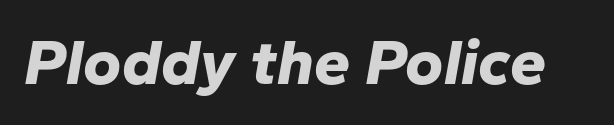
{"italic": "yes", "lean": "right", "slant_degrees": 10, "bold": "yes", "weight": "bold", "width": "normal", "stroke_contrast": "low", "x_height": "medium", "monospaced": "no", "underline": "no", "letter_spacing": "normal", "letter_spacing_em": 0.0, "glyph_px": 65}
